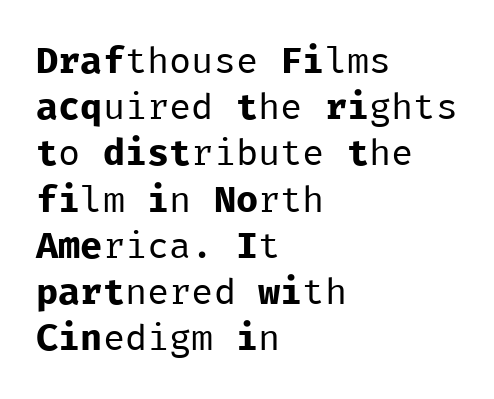
Q: Is the text bold? A: No.
Q: Is the text italic (slanted)? A: No, it is upright.
Q: Is the typeface a serif or a sans-serif typeface? A: Sans-serif.
Q: Is the text underlined? A: No.
Q: How is the paragraph aligned? A: Left-aligned.
Q: Is the spacing between letters normal or unusually wide? A: Normal.
Q: Is the spacing between lines tight, normal or loose? A: Normal.
Q: Width (condensed, normal, or wide)? A: Normal.
Q: Stroke contrast? A: Low.
Q: x-height? A: Medium.
Q: Monospaced? A: Yes.
